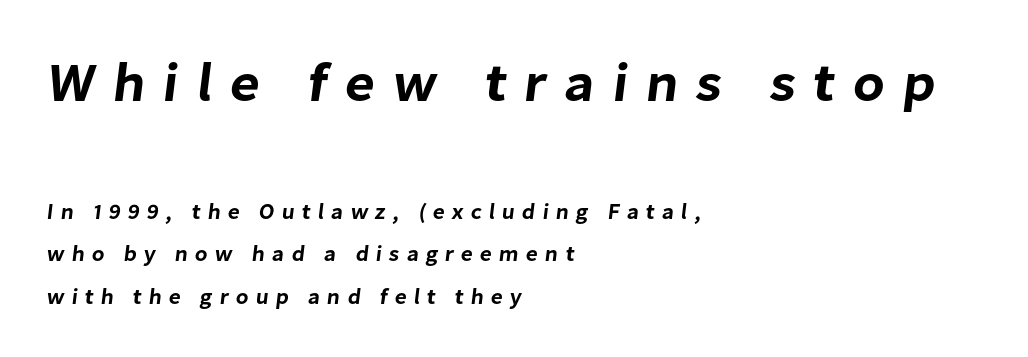
The image shows 55 px sans-serif type; set left-aligned, loose line spacing (1.94x), unusually wide letter spacing (+0.32 em), not underlined; the first (top) block is 2.5x larger; low stroke contrast and a medium x-height.
